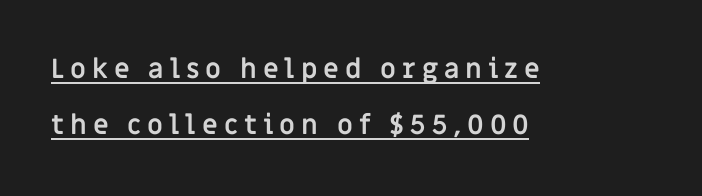
The image shows 27 px bold type, upright; set left-aligned, loose line spacing (2.09x), unusually wide letter spacing (+0.22 em), underlined.
